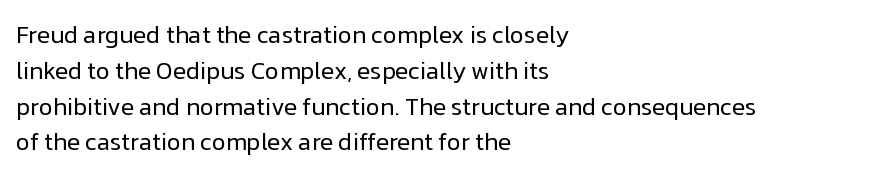
Q: Is the text bold? A: No.
Q: Is the text italic (slanted)? A: No, it is upright.
Q: Is the text underlined? A: No.
Q: How is the paragraph aligned? A: Left-aligned.
Q: Is the spacing between letters normal or unusually wide? A: Normal.
Q: Is the spacing between lines tight, normal or loose? A: Normal.
